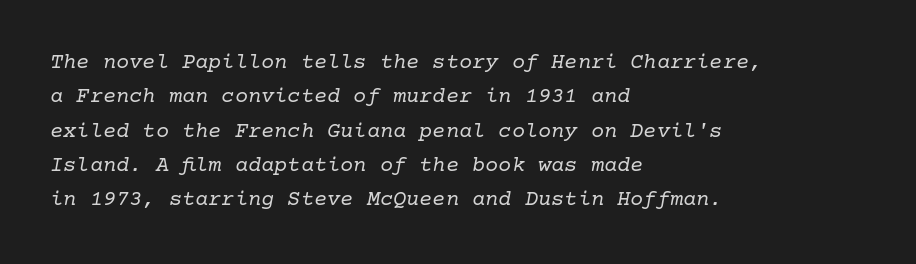
The image shows 22 px text type, italic (leaning right); set left-aligned, normal line spacing (1.56x), normal letter spacing, not underlined.
